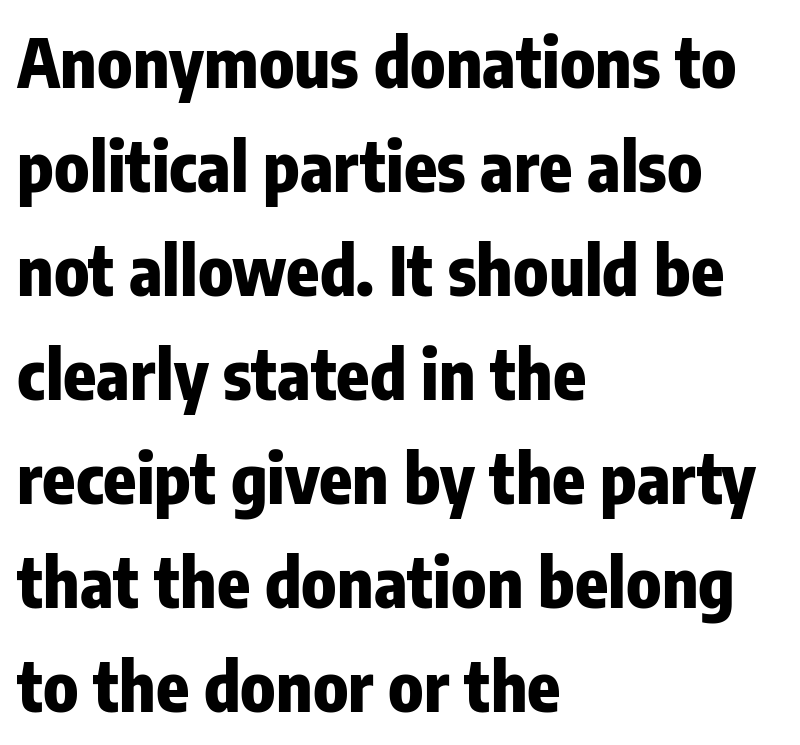
The image shows 68 px heavy, condensed sans-serif type, upright; set left-aligned, normal line spacing (1.53x), normal letter spacing, not underlined; low stroke contrast and a medium x-height.
